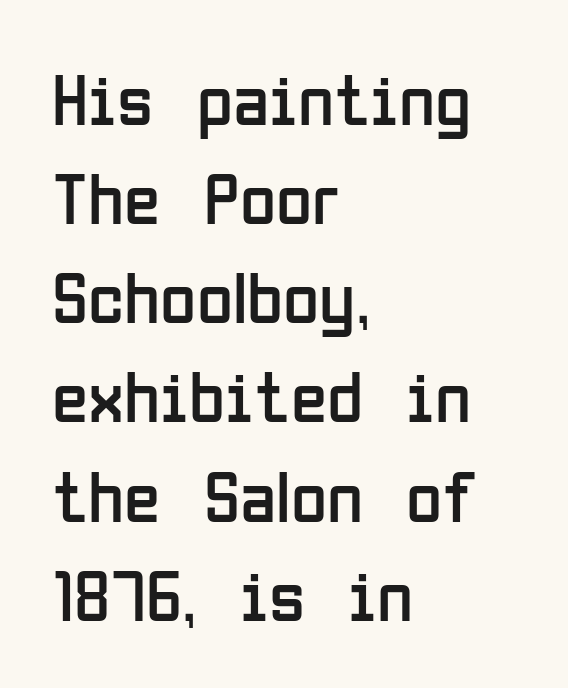
The image shows 74 px regular-weight, condensed sans-serif type, upright; set left-aligned, normal line spacing (1.34x), normal letter spacing, not underlined; low stroke contrast and a medium x-height.
